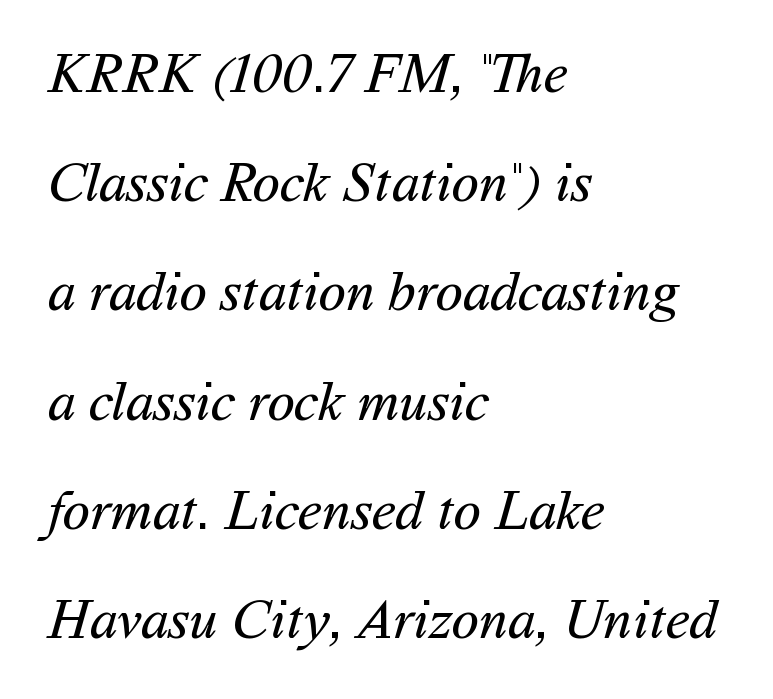
Q: Is the text bold? A: No.
Q: Is the typeface a serif or a sans-serif typeface? A: Sans-serif.
Q: Is the text underlined? A: No.
Q: How is the paragraph aligned? A: Left-aligned.
Q: Is the spacing between letters normal or unusually wide? A: Normal.
Q: Is the spacing between lines tight, normal or loose? A: Loose.
Q: Width (condensed, normal, or wide)? A: Normal.
Q: Stroke contrast? A: Medium.
Q: x-height? A: Medium.
Q: Monospaced? A: No.
